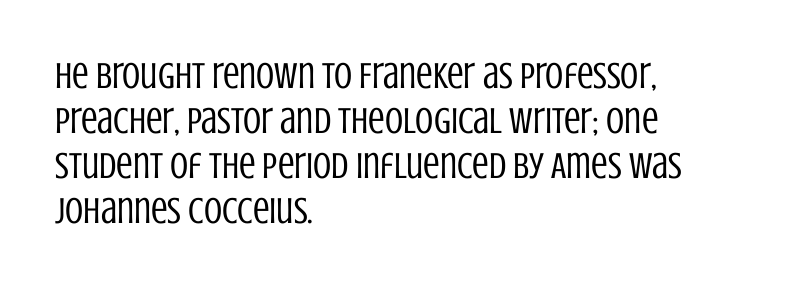
The image shows 37 px regular-weight, condensed sans-serif type, upright; set left-aligned, line spacing 1.22x, normal letter spacing, not underlined; low stroke contrast and a large x-height.
